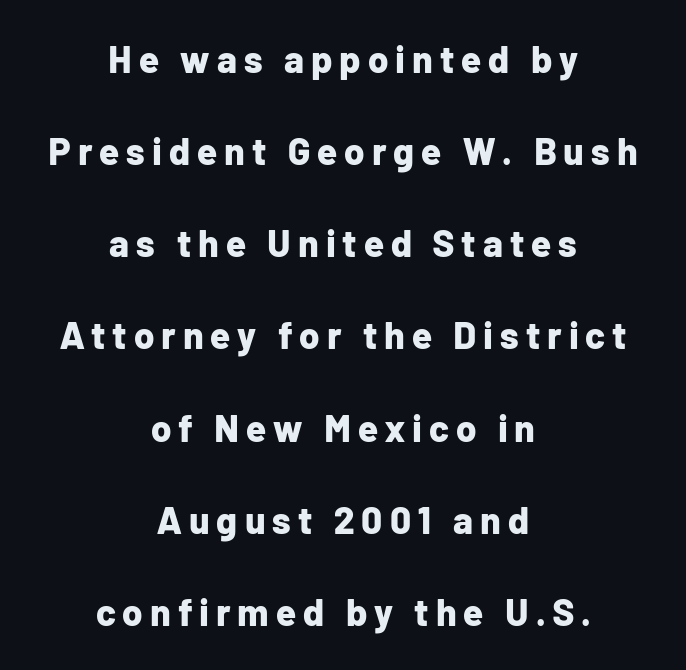
The words here are not underlined. Caption: bold face, heavy strokes. The rendering uses natural spacing where letterforms have individual widths. Nope, not italic — everything's standing straight. The lines are spread far apart with generous leading. The text was rendered using a sans face with plain stroke endings.
